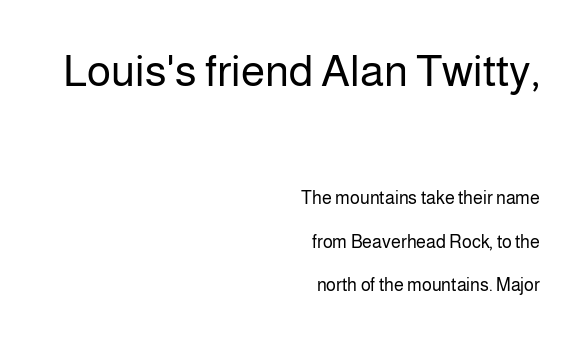
Q: Is the text bold? A: No.
Q: Is the text italic (slanted)? A: No, it is upright.
Q: Is the typeface a serif or a sans-serif typeface? A: Sans-serif.
Q: Is the text underlined? A: No.
Q: How is the paragraph aligned? A: Right-aligned.
Q: Is the spacing between letters normal or unusually wide? A: Normal.
Q: Is the spacing between lines tight, normal or loose? A: Loose.
Q: Which block of text is set in a larger size, the first (top) or the second (bottom)? A: The first (top) one.
Q: Width (condensed, normal, or wide)? A: Normal.
Q: Stroke contrast? A: Low.
Q: x-height? A: Medium.
Q: Monospaced? A: No.
